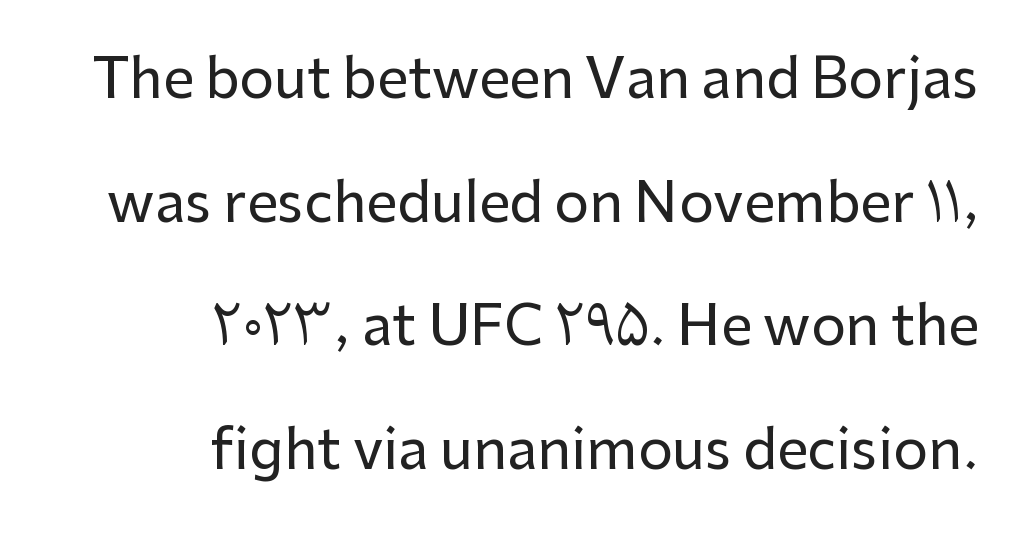
In terms of letterspacing, this is plain default setting. Reading down the block, your eye finds every line finishing at a fixed right position. The typography opts for an upright posture over an oblique one. Look at the bottom of the vertical strokes: they stop flat, with no serifs. The passage shown stacks its lines with a broad gap.
